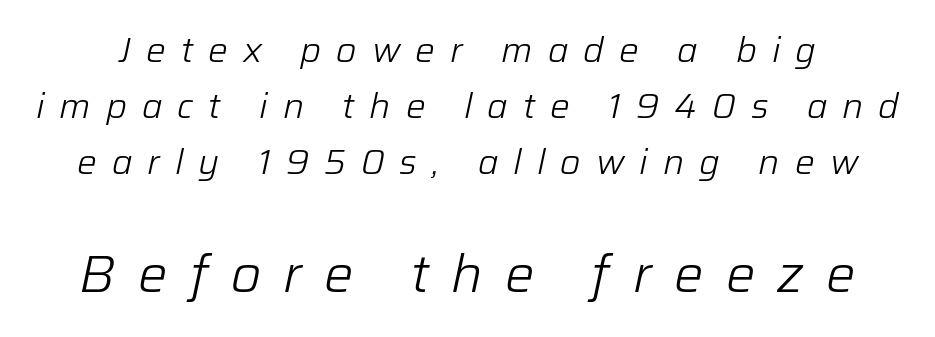
The image shows 52 px light type, italic (leaning right); set normal line spacing (1.6x), unusually wide letter spacing (+0.43 em), not underlined; the second (bottom) block is 1.49x larger; low stroke contrast and a medium x-height.
